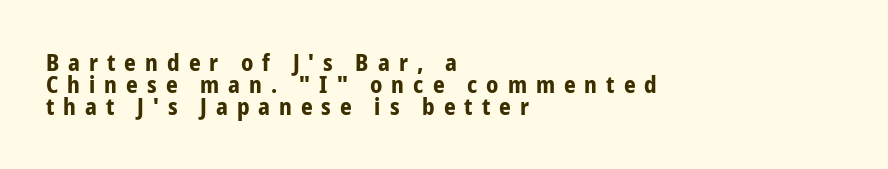
The image shows 23 px bold type, upright; set left-aligned, tight line spacing (0.96x), unusually wide letter spacing (+0.39 em), not underlined.
